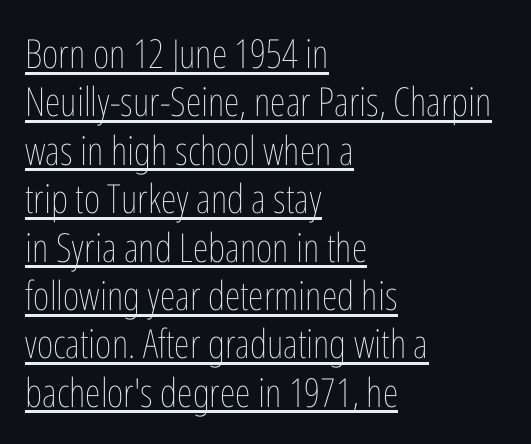
You could not count columns in this text — the font is proportionally spaced. Every stem runs plumb, perpendicular to the baseline. The typesetter has applied underlining to the passage shown. Layout note: lines flush left.
